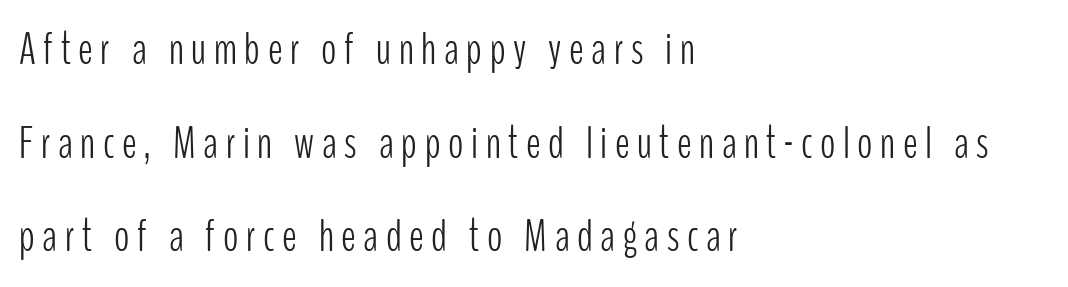
{"serif": "no", "italic": "no", "bold": "no", "weight": "light", "width": "condensed", "stroke_contrast": "low", "x_height": "medium", "monospaced": "no", "underline": "no", "align": "left", "line_spacing": "loose", "line_spacing_ratio": 2.08, "glyph_px": 45}
